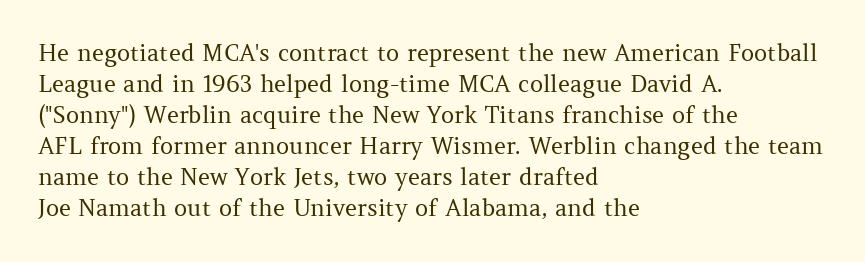
{"italic": "no", "bold": "no", "underline": "no", "align": "left", "line_spacing": "normal", "line_spacing_ratio": 1.35, "letter_spacing": "normal", "letter_spacing_em": 0.0, "glyph_px": 23}
